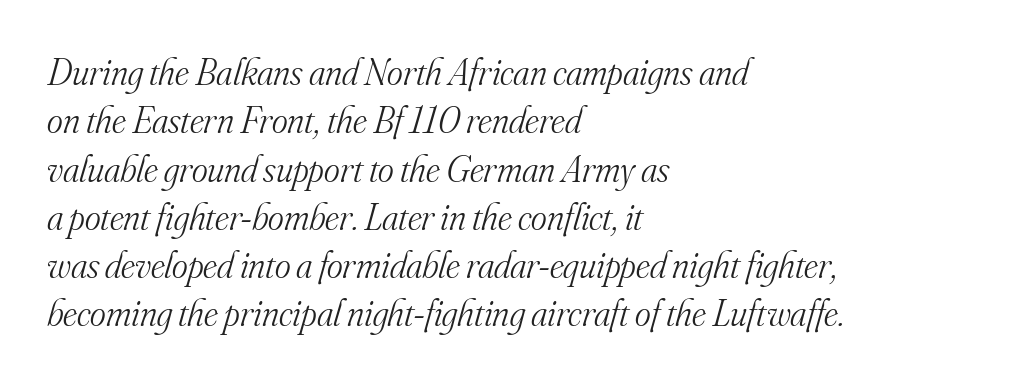
Q: Is the text bold? A: No.
Q: Is the text italic (slanted)? A: Yes, it leans right by about 16 degrees.
Q: Is the typeface a serif or a sans-serif typeface? A: Serif.
Q: Is the text underlined? A: No.
Q: How is the paragraph aligned? A: Left-aligned.
Q: Is the spacing between letters normal or unusually wide? A: Normal.
Q: Is the spacing between lines tight, normal or loose? A: Normal.
Q: Width (condensed, normal, or wide)? A: Normal.
Q: Stroke contrast? A: Medium.
Q: x-height? A: Small.
Q: Monospaced? A: No.
